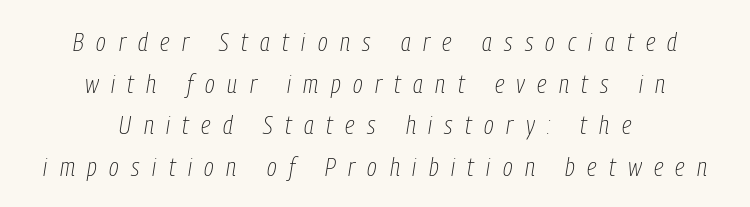
Q: Is the text bold? A: No.
Q: Is the text italic (slanted)? A: Yes, it leans right by about 9 degrees.
Q: Is the text underlined? A: No.
Q: How is the paragraph aligned? A: Centered.
Q: Is the spacing between letters normal or unusually wide? A: Unusually wide.
Q: Is the spacing between lines tight, normal or loose? A: Normal.
